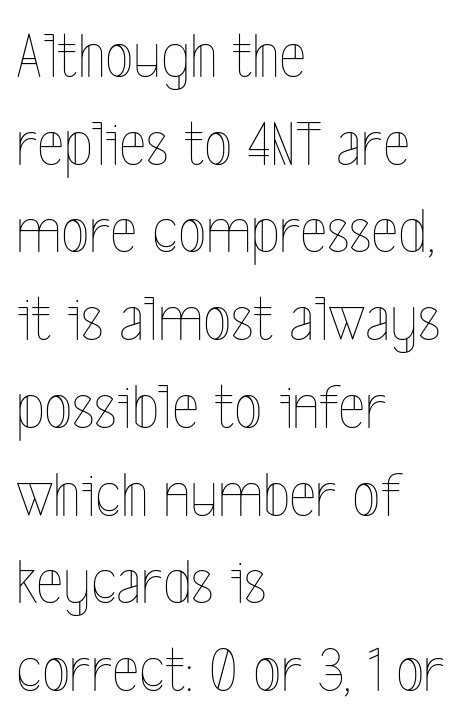
{"italic": "no", "bold": "no", "weight": "thin", "width": "condensed", "x_height": "medium", "monospaced": "no", "underline": "no", "align": "left", "line_spacing": "normal", "line_spacing_ratio": 1.35, "letter_spacing": "normal", "letter_spacing_em": 0.0, "glyph_px": 65}
